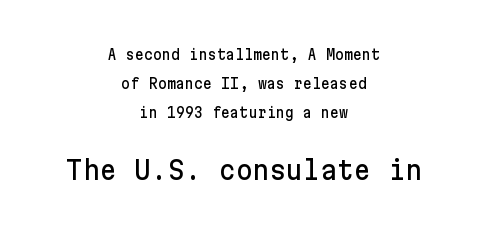
Q: Is the text italic (slanted)? A: No, it is upright.
Q: Is the text underlined? A: No.
Q: How is the paragraph aligned? A: Centered.
Q: Is the spacing between letters normal or unusually wide? A: Normal.
Q: Is the spacing between lines tight, normal or loose? A: Loose.
Q: Which block of text is set in a larger size, the first (top) or the second (bottom)? A: The second (bottom) one.
